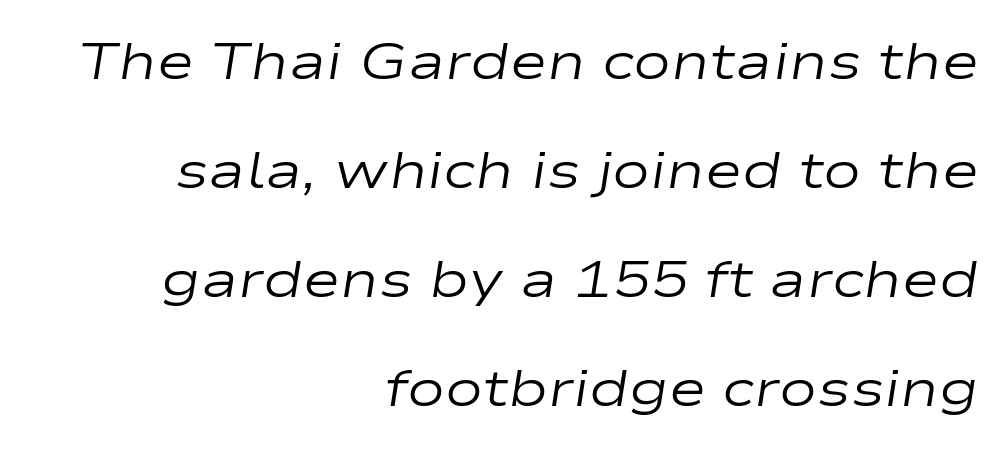
Q: Is the text bold? A: No.
Q: Is the text italic (slanted)? A: Yes, it leans right by about 9 degrees.
Q: Is the text underlined? A: No.
Q: How is the paragraph aligned? A: Right-aligned.
Q: Is the spacing between letters normal or unusually wide? A: Normal.
Q: Is the spacing between lines tight, normal or loose? A: Loose.
Q: Width (condensed, normal, or wide)? A: Wide.
Q: Stroke contrast? A: Low.
Q: x-height? A: Medium.
Q: Monospaced? A: No.
